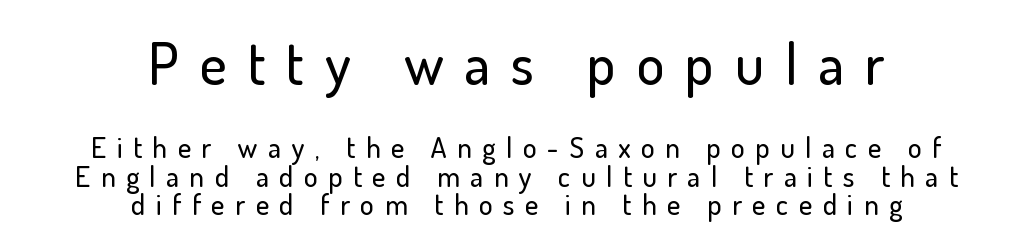
The image shows 58 px sans-serif type, upright; set centered, tight line spacing (0.98x), unusually wide letter spacing (+0.36 em), not underlined; the first (top) block is 2.0x larger; low stroke contrast and a small x-height.
